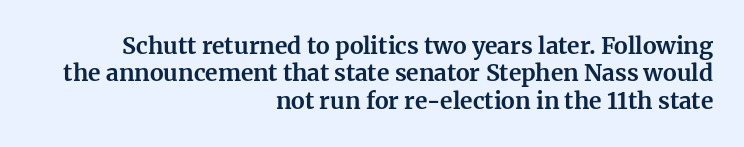
The image shows 23 px bold type, upright; set right-aligned, line spacing 1.19x, normal letter spacing, not underlined.
